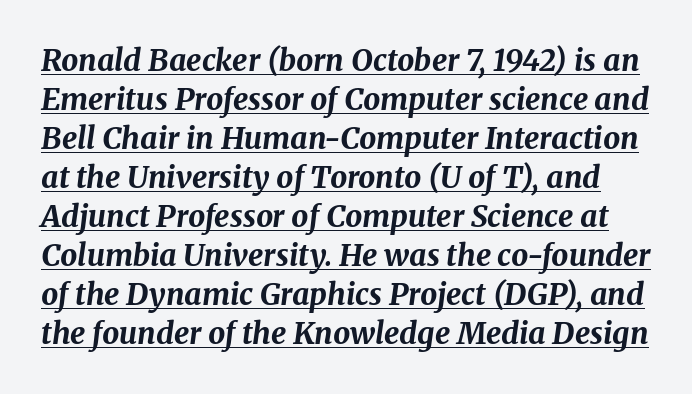
The image shows 30 px bold type, italic (leaning right); set normal line spacing (1.3x), normal letter spacing, underlined; medium stroke contrast and a medium x-height.
